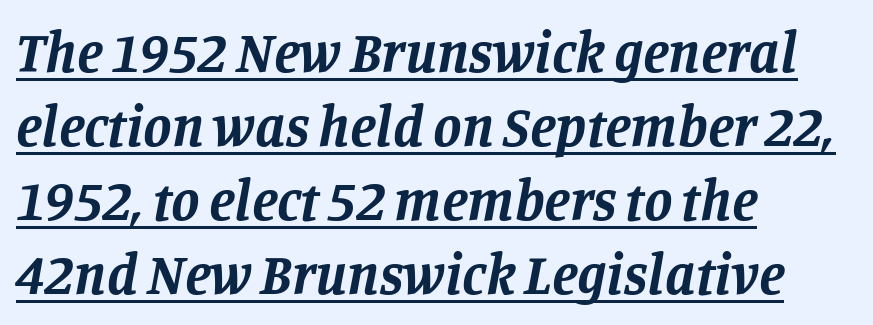
The image shows 57 px bold serif type, italic (leaning right); set left-aligned, normal line spacing (1.3x), normal letter spacing, underlined; low stroke contrast and a large x-height.
